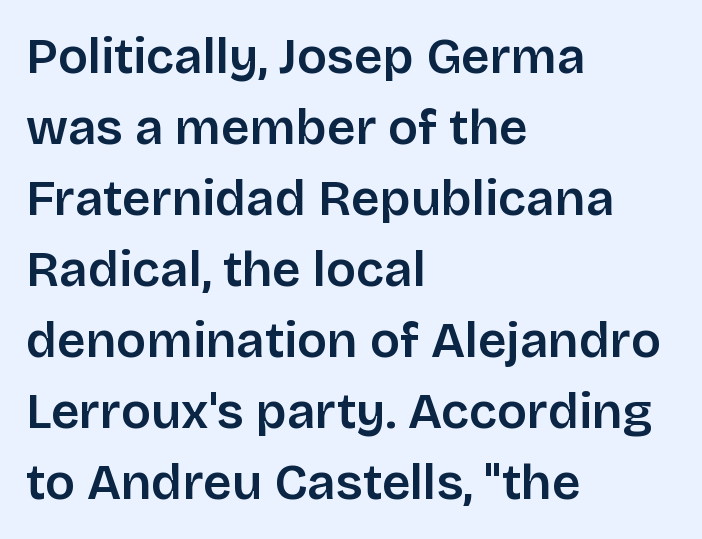
The image shows 50 px sans-serif type, upright; set left-aligned, normal line spacing (1.42x), normal letter spacing, not underlined; low stroke contrast and a large x-height.
